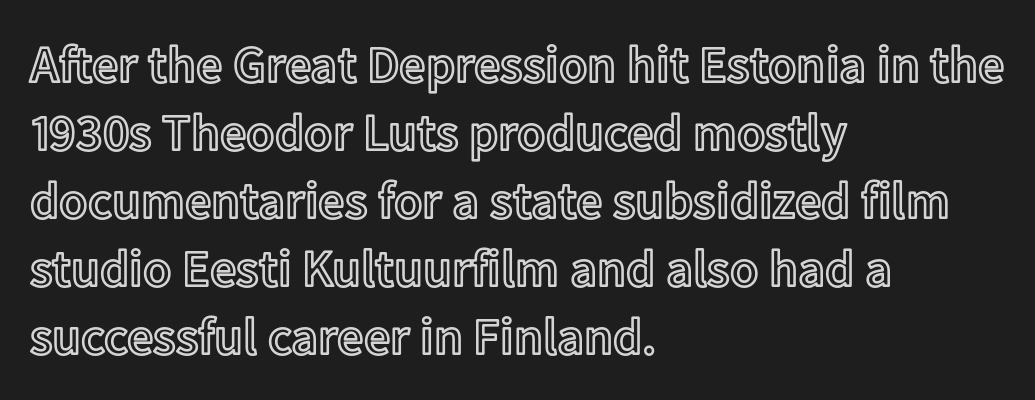
Q: Is the text italic (slanted)? A: No, it is upright.
Q: Is the text underlined? A: No.
Q: How is the paragraph aligned? A: Left-aligned.
Q: Is the spacing between letters normal or unusually wide? A: Normal.
Q: Is the spacing between lines tight, normal or loose? A: Normal.
Q: Width (condensed, normal, or wide)? A: Normal.
Q: x-height? A: Medium.
Q: Monospaced? A: No.
